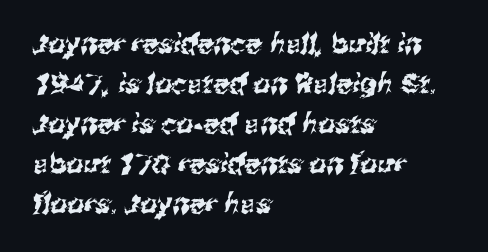
Nobody drew a line under any word here. Horizontal alignment here is leftward, the default for most running prose. The rendering uses a moderate line-height, typical for paragraphs. Tracking here is standard; glyphs follow each other at the usual distance.
